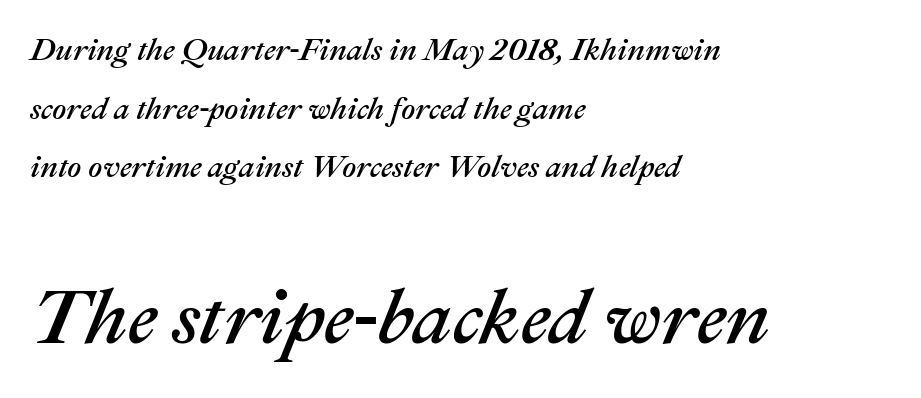
The image shows 78 px text type, italic (leaning right); set left-aligned, line spacing 1.89x, normal letter spacing, not underlined; the second (bottom) block is 2.52x larger; medium stroke contrast and a medium x-height.
